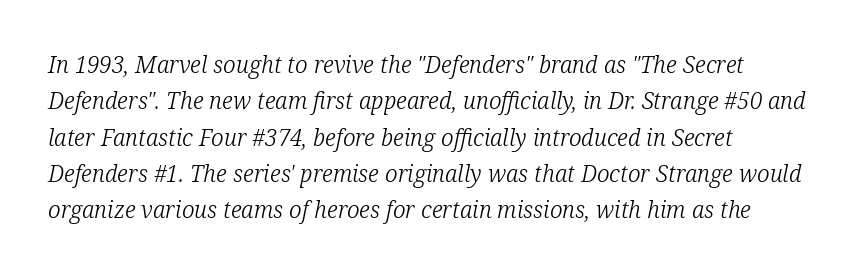
The image shows 23 px text type, italic (leaning right); set left-aligned, normal line spacing (1.58x), normal letter spacing, not underlined.
